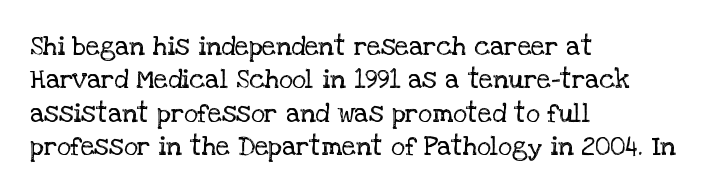
Q: Is the text bold? A: No.
Q: Is the text italic (slanted)? A: No, it is upright.
Q: Is the text underlined? A: No.
Q: How is the paragraph aligned? A: Left-aligned.
Q: Is the spacing between letters normal or unusually wide? A: Normal.
